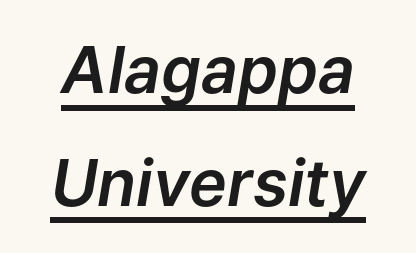
Here the glyphs are tracked normally, forming tight word shapes. Observe the lean: these are italic letterforms. Is there an underline? Yes — a line sits under the letters. The passage shown is typed in a proportional face where columns would drift.
